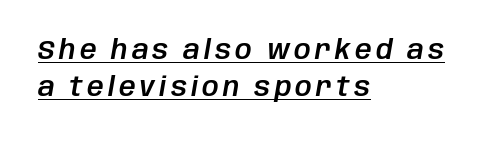
There's an unmistakable incline to the writing here. A baseline rule has been typeset under these characters. Short and long lines alike share a common starting point at left. What's the leading like? Ordinary, nothing unusual.
